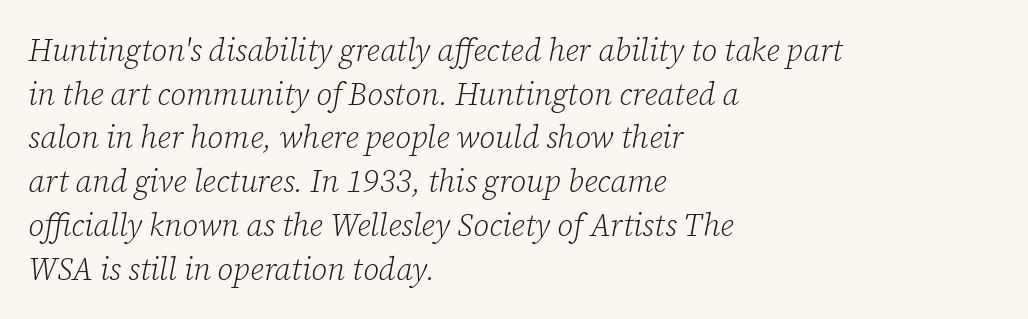
Any mark beneath the type? The region is blank. Each letter's strokes conclude with small projecting serifs. Regular leading. One-word summary of the alignment: left.
